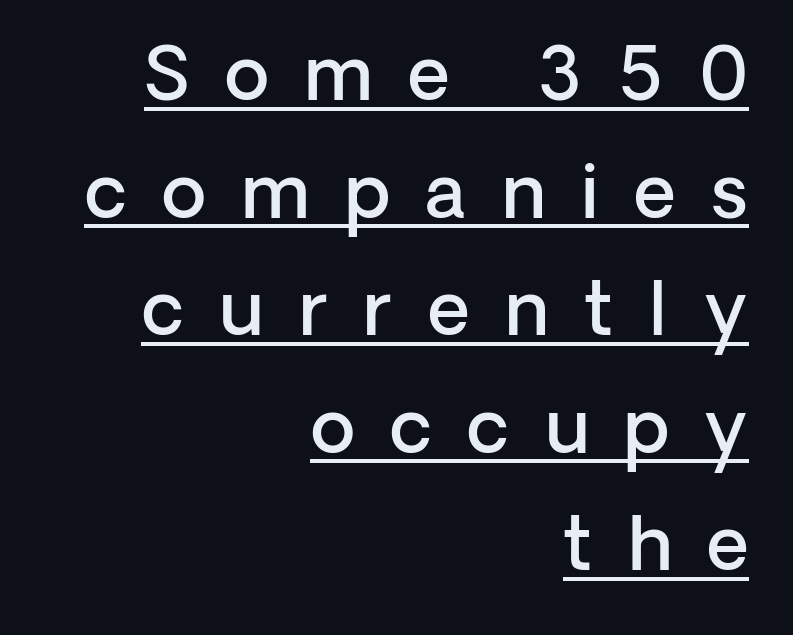
The image shows 73 px semibold sans-serif type, upright; set right-aligned, normal line spacing (1.61x), unusually wide letter spacing (+0.49 em), underlined; low stroke contrast and a medium x-height.
